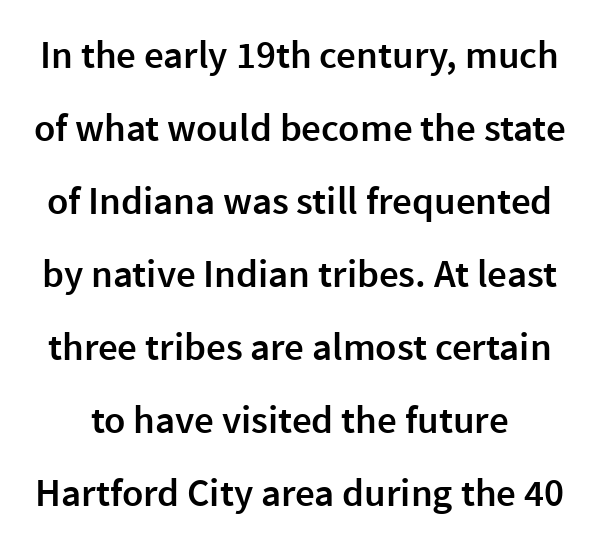
The area under the type is left untouched. The lettering holds an erect, upright posture throughout. Each glyph is drawn with semibold strokes, heavier than normal yet not fully bold. Do the characters align in a grid? No, the font is proportional. Nothing unusual about the tracking: characters are spaced as the font intends.
